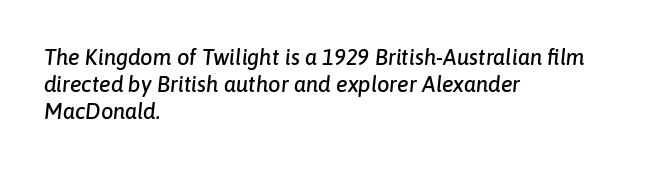
The baseline area is clear. Typeset ragged right — the left edge is the straight one. No extra tracking has been applied to these lines. Posture: slanted.
